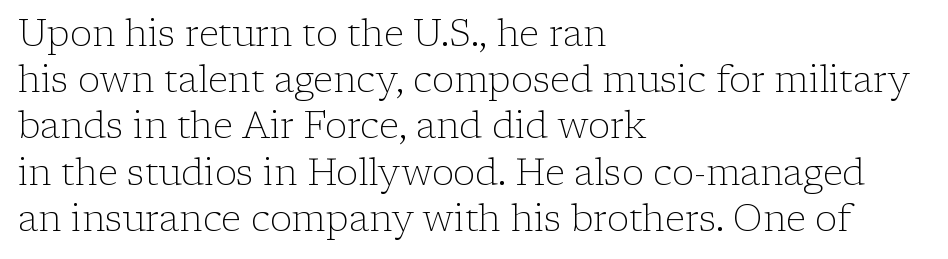
The image shows 37 px light serif type, upright; set left-aligned, normal line spacing (1.25x), normal letter spacing, not underlined; low stroke contrast and a medium x-height.
